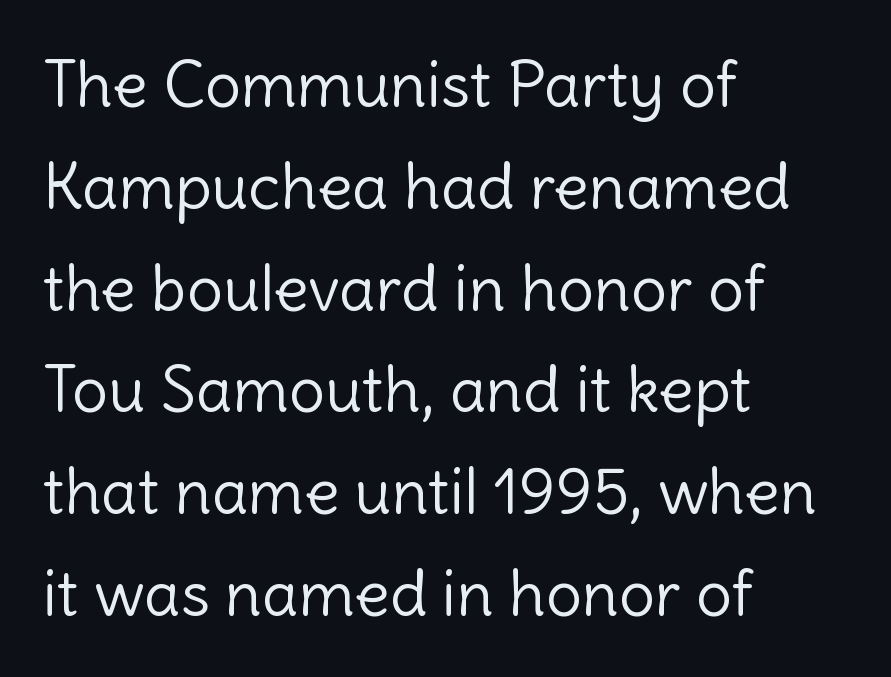
Q: Is the text bold? A: No.
Q: Is the text italic (slanted)? A: No, it is upright.
Q: Is the typeface a serif or a sans-serif typeface? A: Sans-serif.
Q: Is the text underlined? A: No.
Q: How is the paragraph aligned? A: Left-aligned.
Q: Is the spacing between letters normal or unusually wide? A: Normal.
Q: Is the spacing between lines tight, normal or loose? A: Normal.
Q: Width (condensed, normal, or wide)? A: Normal.
Q: x-height? A: Medium.
Q: Monospaced? A: No.
